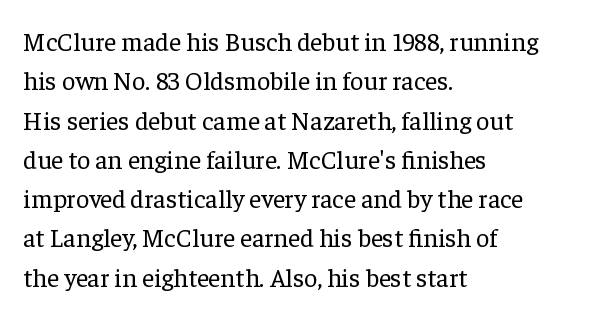
The image shows 26 px text type, upright; set left-aligned, normal line spacing (1.51x), normal letter spacing, not underlined.
